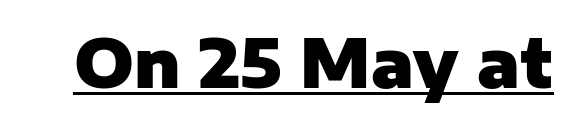
Q: Is the text bold? A: Yes.
Q: Is the text italic (slanted)? A: No, it is upright.
Q: Is the typeface a serif or a sans-serif typeface? A: Sans-serif.
Q: Is the text underlined? A: Yes.
Q: Is the spacing between letters normal or unusually wide? A: Normal.
Q: Width (condensed, normal, or wide)? A: Normal.
Q: Stroke contrast? A: Low.
Q: x-height? A: Medium.
Q: Monospaced? A: No.
